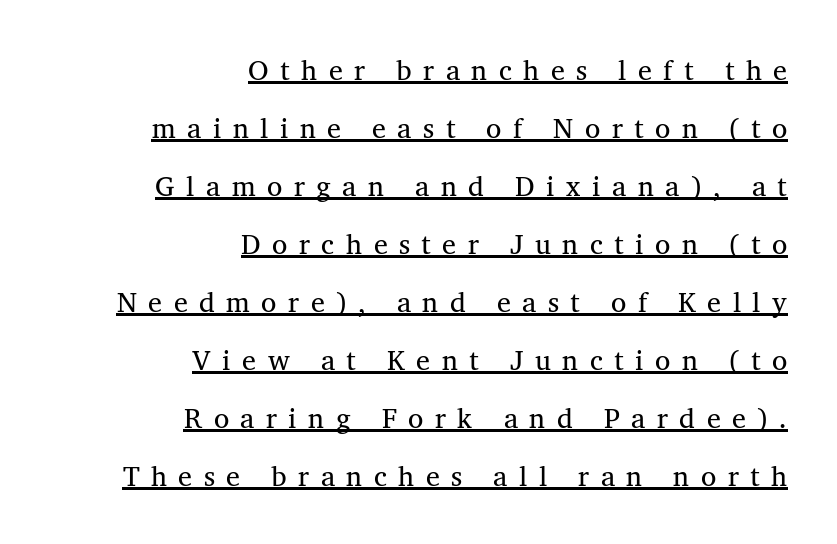
{"serif": "yes", "italic": "no", "bold": "no", "weight": "regular", "width": "normal", "stroke_contrast": "medium", "x_height": "medium", "monospaced": "no", "underline": "yes", "align": "right", "line_spacing": "loose", "line_spacing_ratio": 2.07, "letter_spacing": "wide", "letter_spacing_em": 0.41, "glyph_px": 28}
